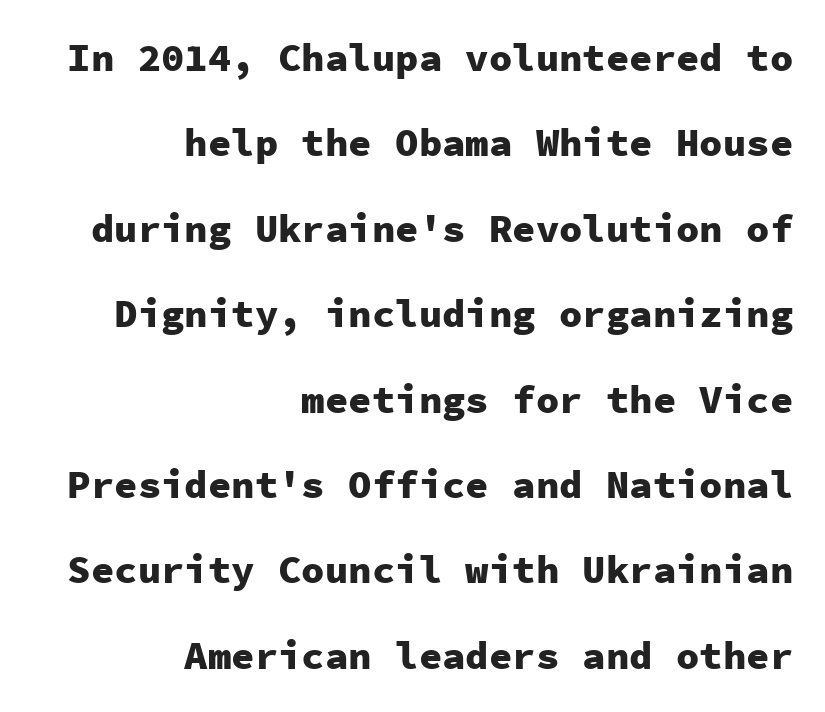
Teacher's note: observe the even right margin — that is flush-right alignment. A full-strength bold gives these letters their thick strokes. Does extra space separate the letters? No, they use regular spacing. Lines of text with bare space underneath. Monospaced: the letters line up in strict vertical columns. Whoever set this chose breathing room over compactness in the vertical rhythm.
